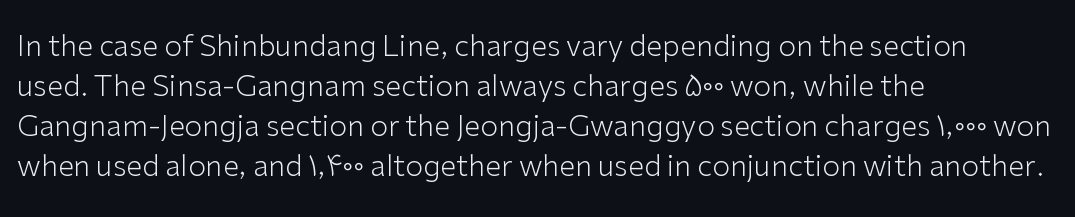
These lines stack with their left ends in a neat column. This is not heavy type; no bold has been used. Quick note: interline space is typical. The axis of the letterforms is exactly vertical. This sample has the flowing, uneven cadence of proportional lettering.
